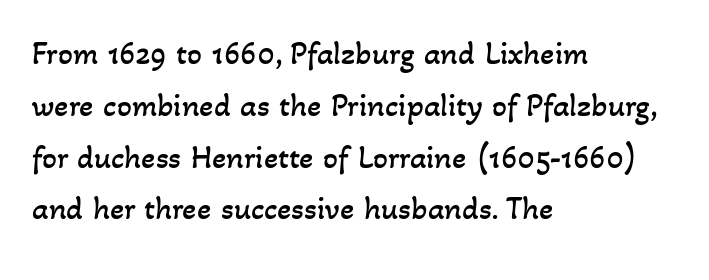
{"bold": "no", "weight": "regular", "width": "normal", "stroke_contrast": "low", "x_height": "small", "monospaced": "no", "underline": "no", "align": "left", "line_spacing": "normal", "line_spacing_ratio": 1.57, "letter_spacing": "normal", "letter_spacing_em": 0.0, "glyph_px": 33}
